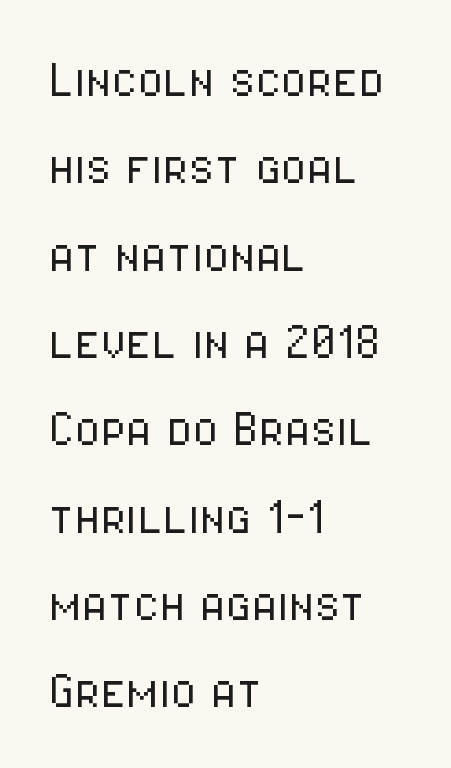
The image shows 59 px light, condensed sans-serif type, upright; set left-aligned, normal line spacing (1.48x), normal letter spacing, not underlined; low stroke contrast and a medium x-height.
